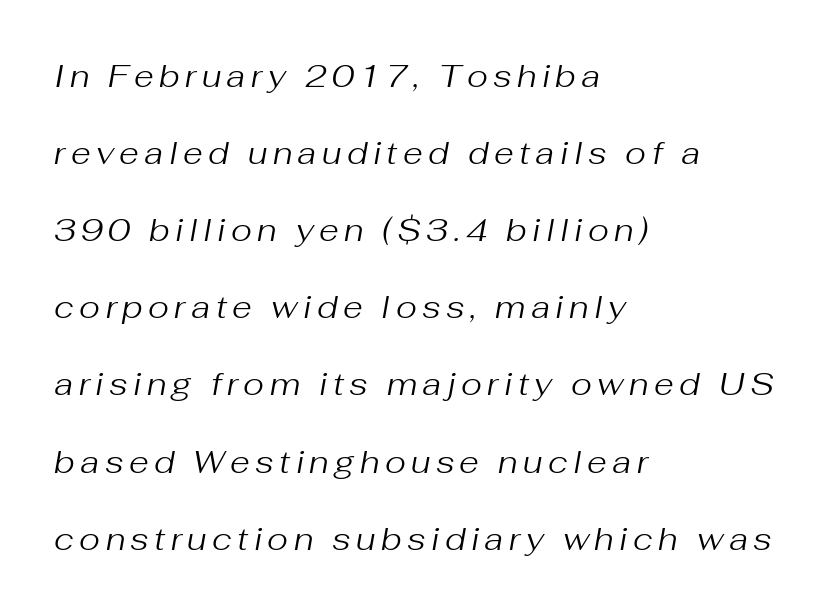
The image shows 32 px regular-weight type, italic (leaning right); set left-aligned, loose line spacing (2.41x), not underlined; medium stroke contrast and a medium x-height.
